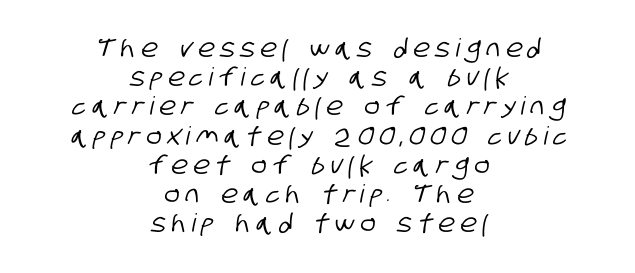
Inter-character spacing is expanded well beyond the font's built-in metrics. Only glyphs here, with clear space below each row. The lines in this sample share a center point and differ in where they start and stop.
